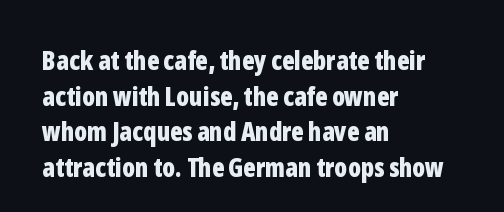
Descenders are the only things crossing below the line. Weight: bold. The tracking reads as untouched default to a designer's eye. A typesetter would mark this as roman, not italic.
